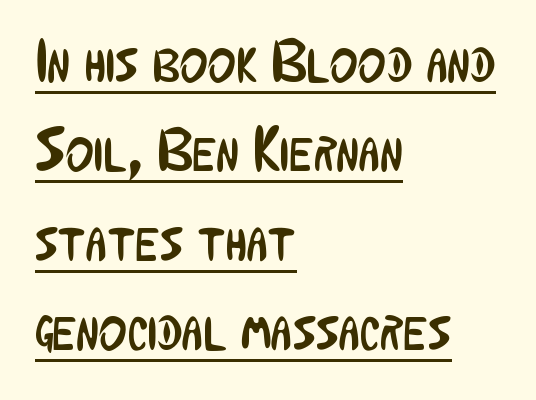
The image shows 60 px regular-weight, condensed sans-serif type, upright; set left-aligned, normal line spacing (1.49x), normal letter spacing, underlined; low stroke contrast and a medium x-height.
